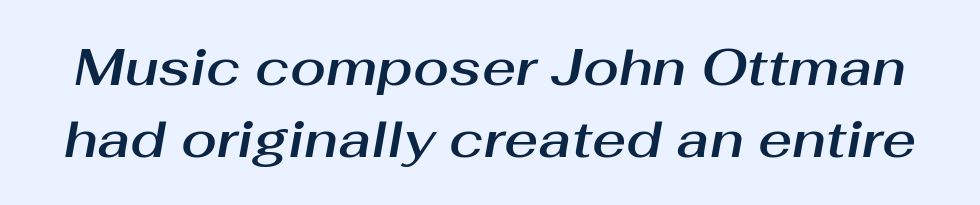
Q: Is the text italic (slanted)? A: Yes, it leans right by about 10 degrees.
Q: Is the text underlined? A: No.
Q: Is the spacing between letters normal or unusually wide? A: Normal.
Q: Is the spacing between lines tight, normal or loose? A: Normal.
Q: Width (condensed, normal, or wide)? A: Normal.
Q: Stroke contrast? A: Medium.
Q: x-height? A: Medium.
Q: Monospaced? A: No.
